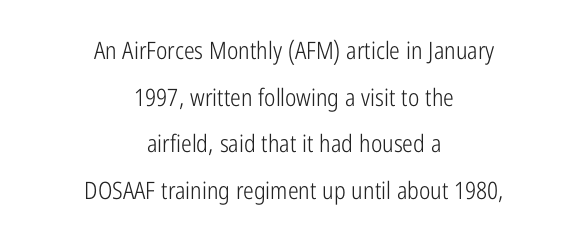
Q: Is the text bold? A: No.
Q: Is the text italic (slanted)? A: No, it is upright.
Q: Is the text underlined? A: No.
Q: How is the paragraph aligned? A: Centered.
Q: Is the spacing between letters normal or unusually wide? A: Normal.
Q: Is the spacing between lines tight, normal or loose? A: Loose.
